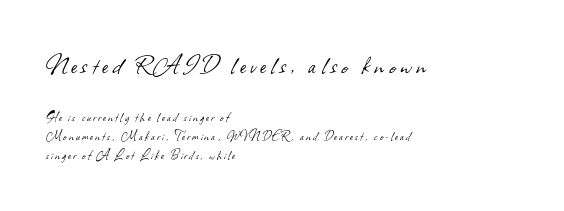
Q: Is the text bold? A: No.
Q: Is the typeface a serif or a sans-serif typeface? A: Sans-serif.
Q: Is the text underlined? A: No.
Q: How is the paragraph aligned? A: Left-aligned.
Q: Is the spacing between lines tight, normal or loose? A: Normal.
Q: Which block of text is set in a larger size, the first (top) or the second (bottom)? A: The first (top) one.
Q: Width (condensed, normal, or wide)? A: Normal.
Q: Stroke contrast? A: Low.
Q: x-height? A: Small.
Q: Monospaced? A: No.
